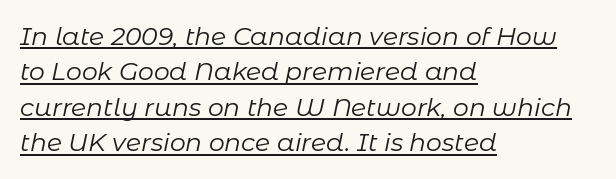
Compared with typical body copy, the letter spacing here is the same. The weight tops out at a normal text grade. Evenly set lines give the paragraph a standard silhouette. This rendering features underlined lettering.
